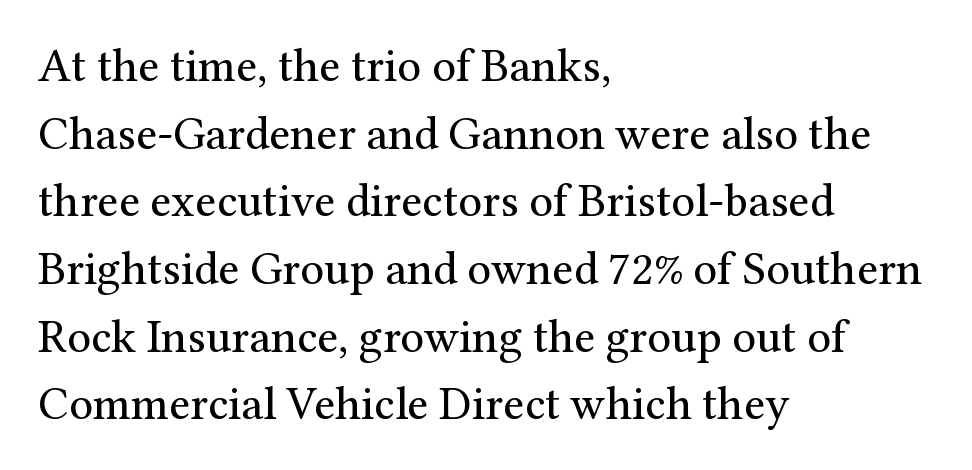
Q: Is the text bold? A: No.
Q: Is the text italic (slanted)? A: No, it is upright.
Q: Is the typeface a serif or a sans-serif typeface? A: Serif.
Q: Is the text underlined? A: No.
Q: How is the paragraph aligned? A: Left-aligned.
Q: Is the spacing between letters normal or unusually wide? A: Normal.
Q: Is the spacing between lines tight, normal or loose? A: Normal.
Q: Width (condensed, normal, or wide)? A: Normal.
Q: Stroke contrast? A: Medium.
Q: x-height? A: Medium.
Q: Monospaced? A: No.
